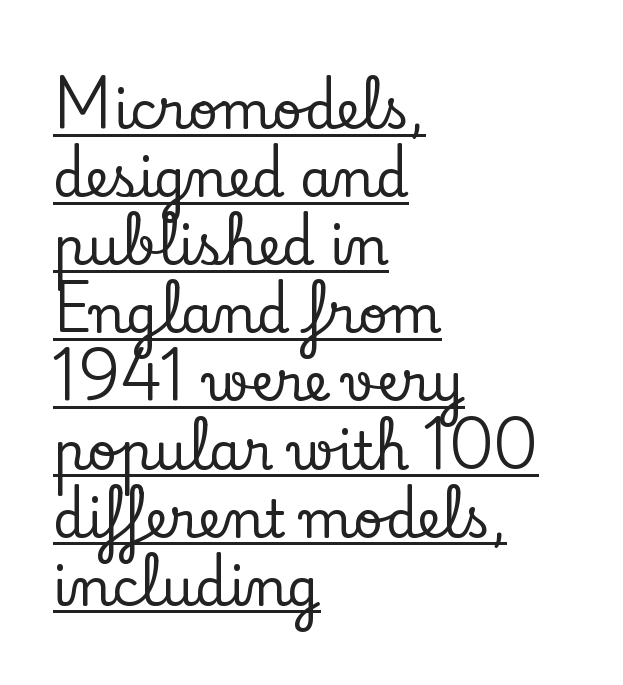
Quick note: not italic, upright. Standard letterfit; no display-style spreading of the glyphs. One-word summary of the alignment: left. Looks like regular typesetting: each glyph gets only the width it needs.
